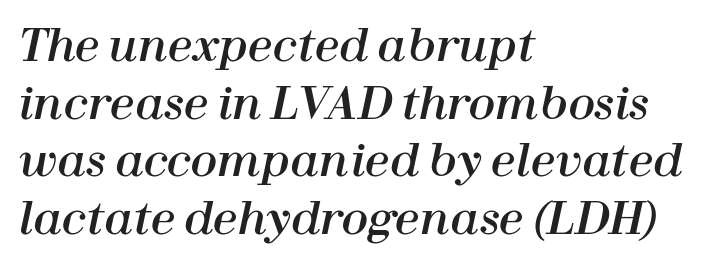
Q: Is the text italic (slanted)? A: Yes, it leans right by about 12 degrees.
Q: Is the text underlined? A: No.
Q: How is the paragraph aligned? A: Left-aligned.
Q: Is the spacing between letters normal or unusually wide? A: Normal.
Q: Is the spacing between lines tight, normal or loose? A: Normal.
Q: Width (condensed, normal, or wide)? A: Normal.
Q: Stroke contrast? A: High.
Q: x-height? A: Medium.
Q: Monospaced? A: No.
